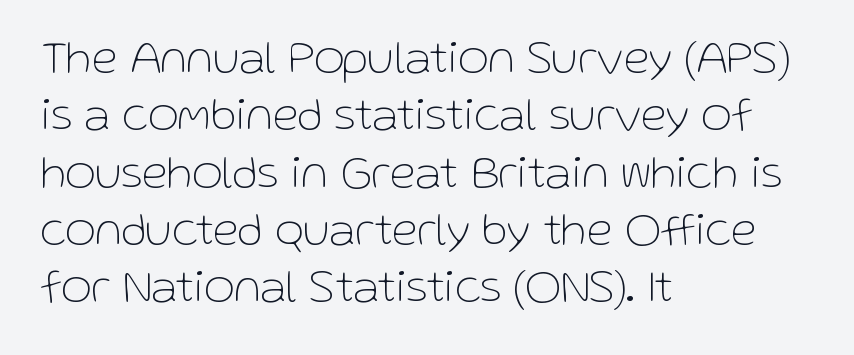
{"serif": "no", "italic": "no", "bold": "no", "weight": "thin", "width": "normal", "stroke_contrast": "low", "x_height": "medium", "monospaced": "no", "underline": "no", "align": "left", "line_spacing_ratio": 1.22, "letter_spacing": "normal", "letter_spacing_em": 0.0, "glyph_px": 47}
